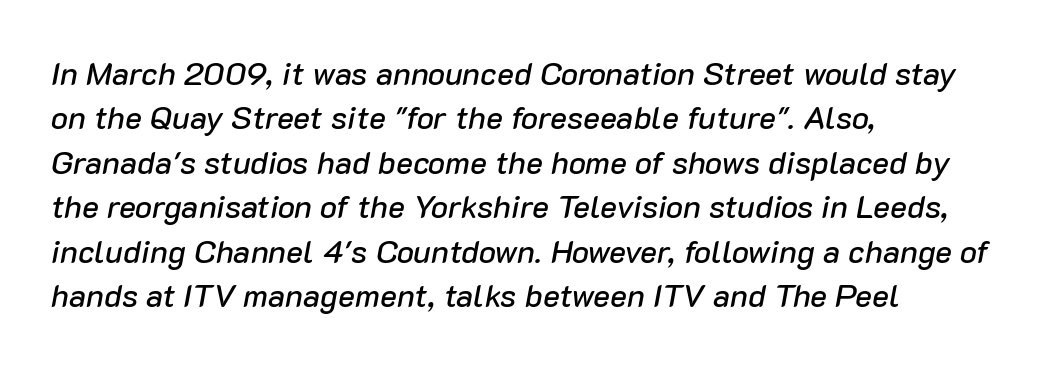
Q: Is the text italic (slanted)? A: Yes, it leans right by about 10 degrees.
Q: Is the text underlined? A: No.
Q: How is the paragraph aligned? A: Left-aligned.
Q: Is the spacing between letters normal or unusually wide? A: Normal.
Q: Is the spacing between lines tight, normal or loose? A: Normal.
Q: Width (condensed, normal, or wide)? A: Normal.
Q: Stroke contrast? A: Low.
Q: x-height? A: Medium.
Q: Monospaced? A: No.
